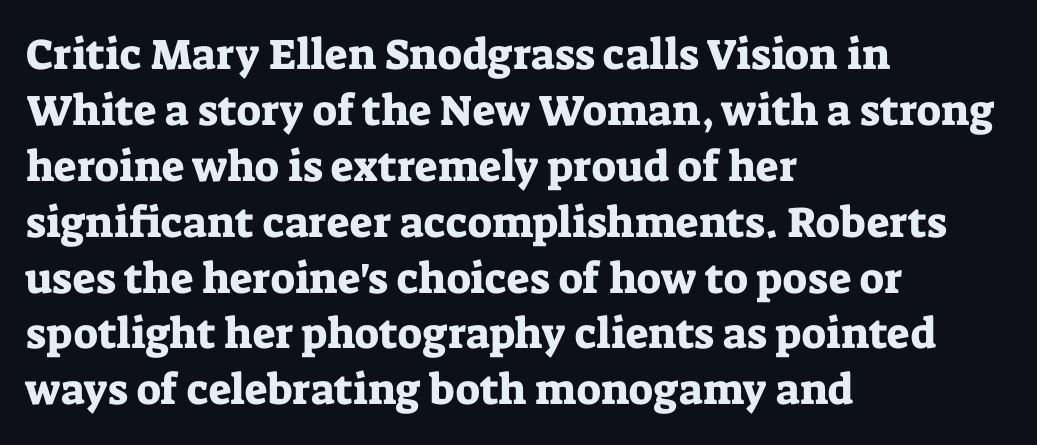
{"serif": "yes", "italic": "no", "width": "normal", "stroke_contrast": "low", "x_height": "medium", "monospaced": "no", "underline": "no", "align": "left", "line_spacing": "normal", "line_spacing_ratio": 1.3, "letter_spacing": "normal", "letter_spacing_em": 0.0, "glyph_px": 43}
